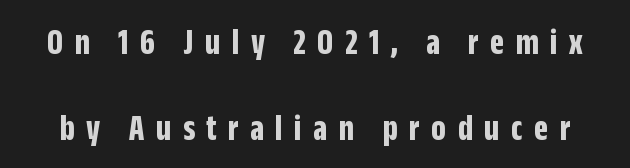
The image shows 37 px bold, condensed sans-serif type, upright; set loose line spacing (2.32x), unusually wide letter spacing (+0.31 em), not underlined; low stroke contrast and a large x-height.
